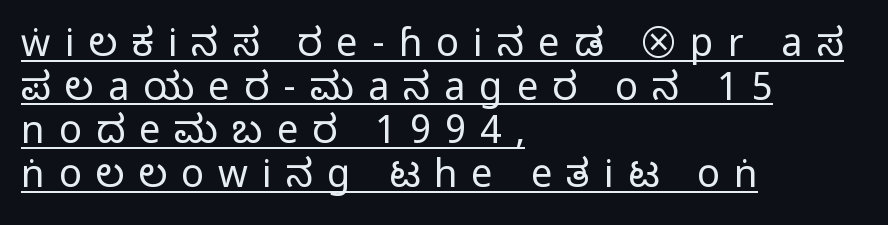
The specimen reads as upright at a glance. Note the varied advance widths — an 'i' is clearly narrower than an 'm'. The block of text is dense from top to bottom, with scant space between rows. Are there feet on the stems? There aren't — it's a sans. Left-aligned paragraph, ragged on the right.
